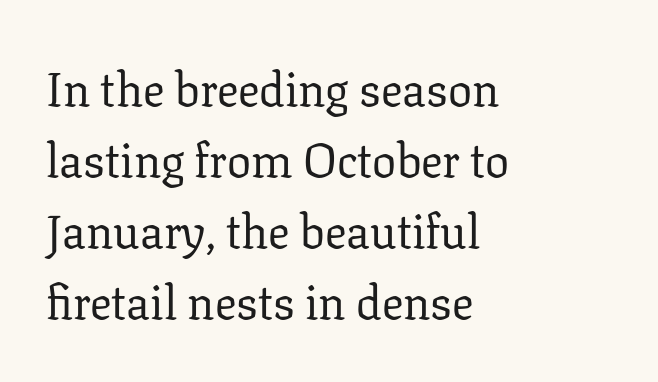
{"serif": "yes", "italic": "no", "bold": "no", "weight": "regular", "width": "normal", "stroke_contrast": "low", "x_height": "medium", "monospaced": "no", "underline": "no", "align": "left", "line_spacing": "normal", "line_spacing_ratio": 1.48, "letter_spacing": "normal", "letter_spacing_em": 0.0, "glyph_px": 48}
